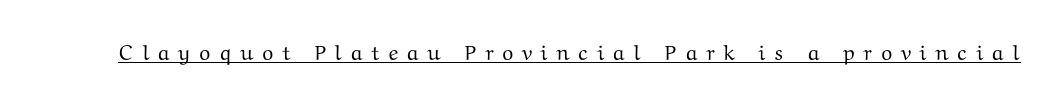
Q: Is the text italic (slanted)? A: No, it is upright.
Q: Is the text underlined? A: Yes.
Q: Is the spacing between letters normal or unusually wide? A: Unusually wide.
